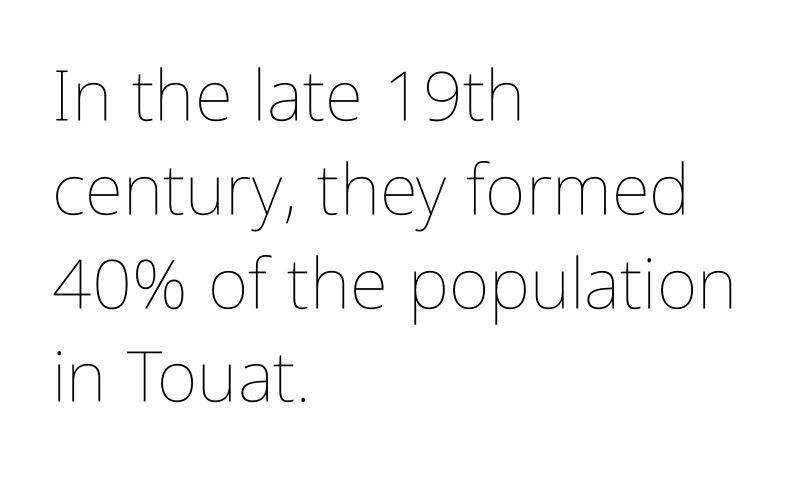
The image shows 70 px thin, condensed type, upright; set left-aligned, normal line spacing (1.34x), normal letter spacing, not underlined; low stroke contrast and a medium x-height.
